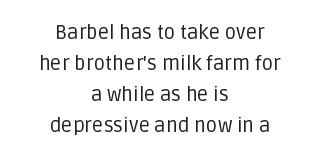
The baseline area is clear. Italic? Not at all — the glyphs are vertical. Unbolded letterforms with no extra heft. Observe the ordinary spacing: letters are neighbours, not strangers. Where is the straight margin? There isn't one; the lines are centered. A normal amount of white space separates one row of letters from the next.
